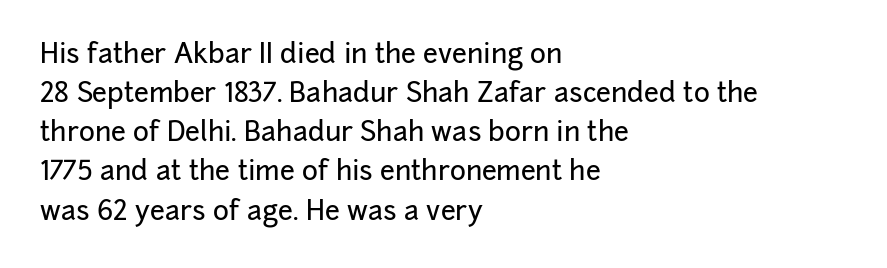
The image shows 27 px text type, upright; set left-aligned, normal line spacing (1.45x), normal letter spacing, not underlined.
